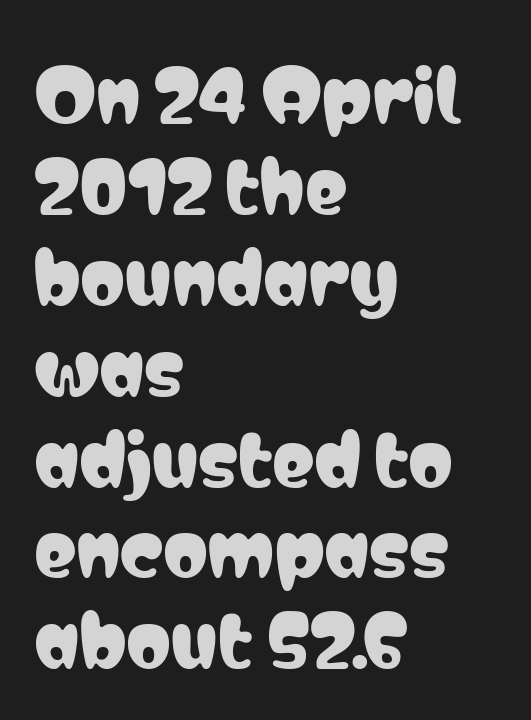
The image shows 71 px condensed sans-serif type, upright; set left-aligned, normal line spacing (1.28x), normal letter spacing, not underlined; low stroke contrast and a medium x-height.
